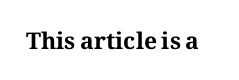
The image shows 23 px bold type, upright; set normal letter spacing, not underlined.
